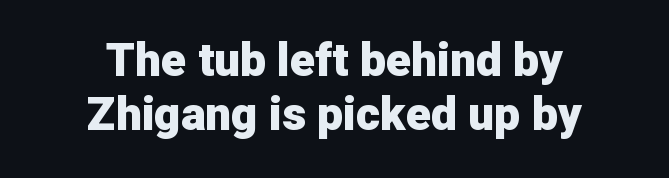
{"serif": "no", "italic": "no", "bold": "yes", "weight": "heavy", "width": "normal", "stroke_contrast": "low", "x_height": "medium", "monospaced": "no", "underline": "no", "align": "center", "line_spacing_ratio": 1.18, "letter_spacing": "normal", "letter_spacing_em": 0.0, "glyph_px": 46}
